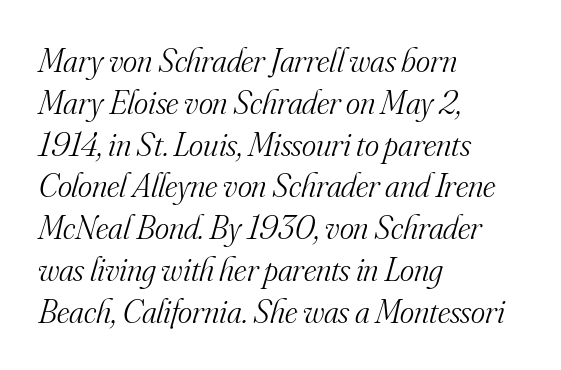
The image shows 34 px light serif type, italic (leaning right); set left-aligned, line spacing 1.23x, normal letter spacing, not underlined; medium stroke contrast and a small x-height.
